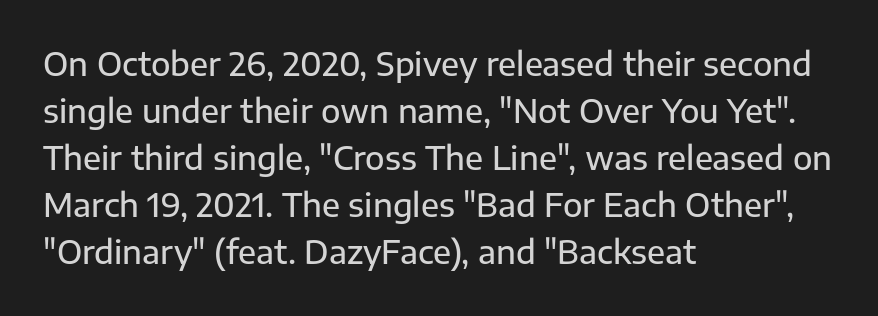
The image shows 32 px sans-serif type, upright; set left-aligned, normal line spacing (1.47x), normal letter spacing, not underlined; low stroke contrast and a medium x-height.
